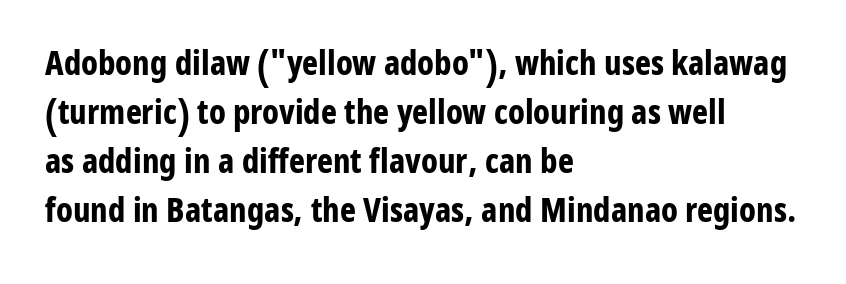
The glyphs have the mass of a bold cut. The letters stand straight up with perfectly vertical stems. You could not count columns in this text — the font is proportionally spaced. Quick note: interline space is typical. Glance below the letters and you will spot only blank space.
